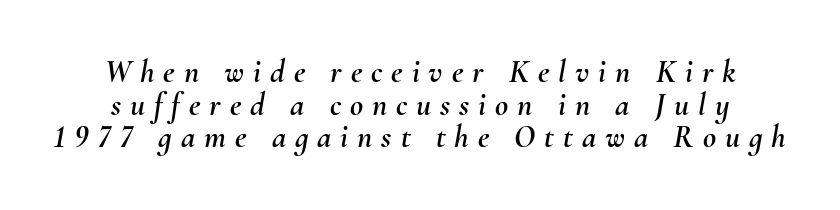
The image shows 32 px text type, italic (leaning right); set tight line spacing (1.02x), unusually wide letter spacing (+0.28 em), not underlined; medium stroke contrast and a small x-height.
